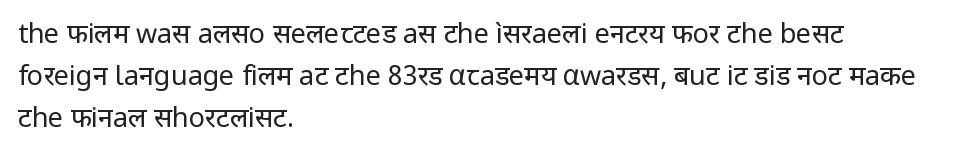
Each new line begins a customary step beneath the previous one. The passage shown is not underscored anywhere. Weight: not bold — regular or lighter. Nope, not italic — everything's standing straight. A classic flush-left, rag-right setting is used for this passage.
